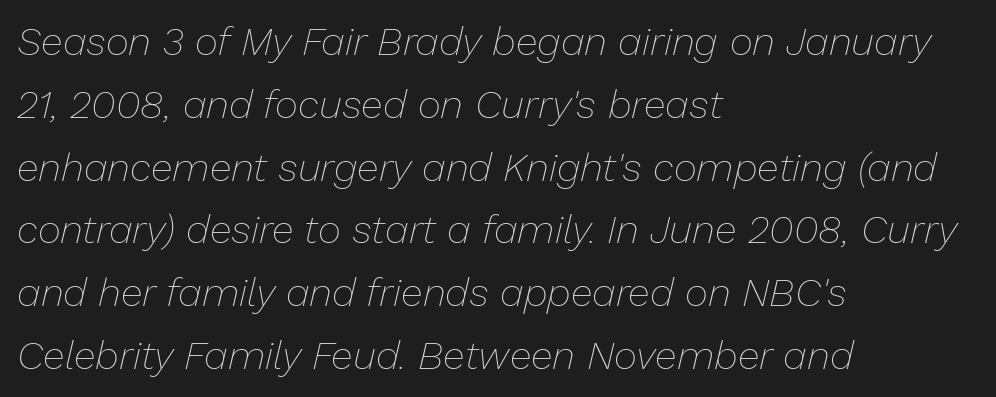
{"italic": "yes", "lean": "right", "slant_degrees": 13, "bold": "no", "weight": "thin", "width": "normal", "stroke_contrast": "low", "x_height": "medium", "monospaced": "no", "underline": "no", "align": "left", "line_spacing": "normal", "line_spacing_ratio": 1.57, "letter_spacing": "normal", "letter_spacing_em": 0.0, "glyph_px": 40}
